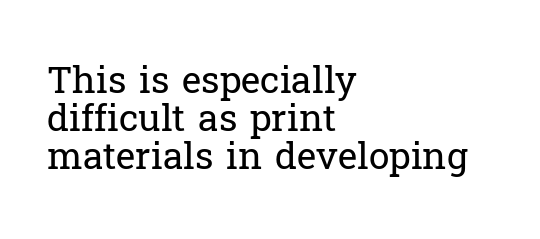
The image shows 37 px regular-weight serif type, upright; set left-aligned, tight line spacing (1.03x), normal letter spacing, not underlined; low stroke contrast and a medium x-height.
